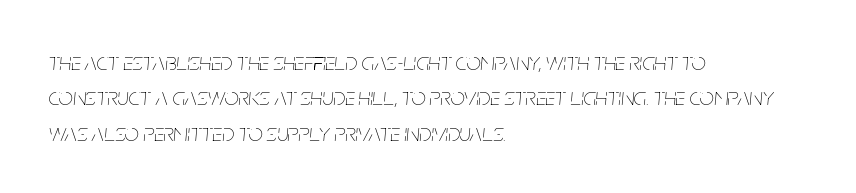
Between one letter and the next there's only the usual sliver of space. The space directly below the letters is spotless. Normally led — the rows are evenly, conventionally spaced. If you drew a ruler down the left edge, every line would touch it. Heft: none added — not bold.
